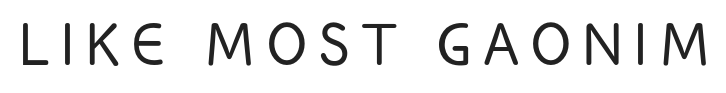
The image shows 74 px light, condensed sans-serif type, upright; set not underlined; low stroke contrast and a large x-height.
